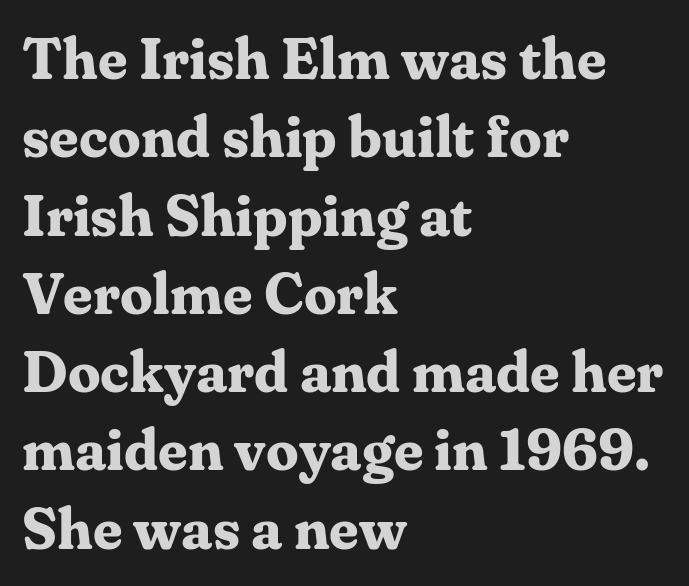
The image shows 58 px bold serif type, upright; set left-aligned, normal line spacing (1.35x), normal letter spacing, not underlined; medium stroke contrast and a medium x-height.
